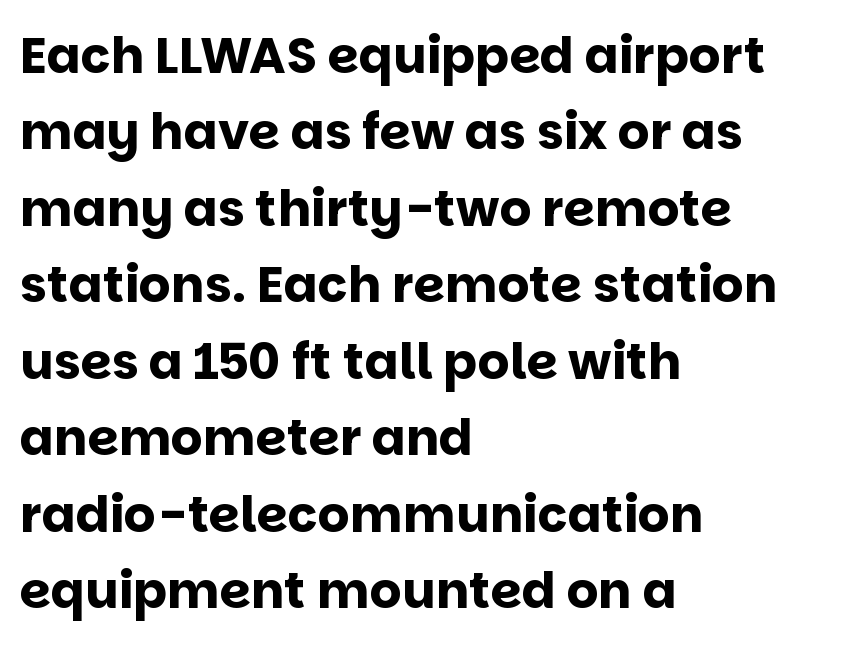
{"serif": "no", "italic": "no", "bold": "yes", "weight": "bold", "width": "normal", "stroke_contrast": "low", "x_height": "large", "monospaced": "no", "underline": "no", "align": "left", "line_spacing": "normal", "line_spacing_ratio": 1.53, "letter_spacing": "normal", "letter_spacing_em": 0.0, "glyph_px": 50}
